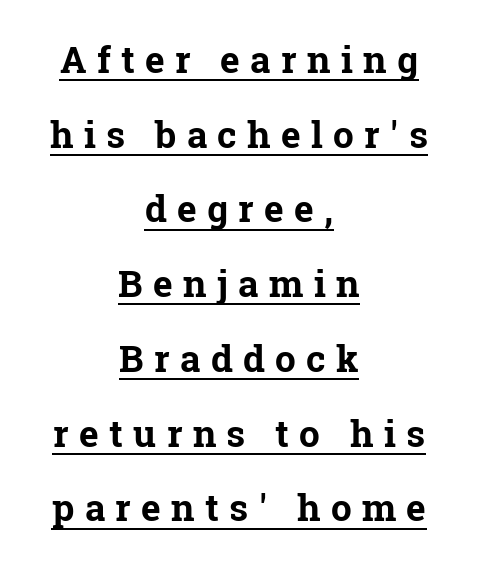
{"serif": "yes", "italic": "no", "bold": "yes", "weight": "bold", "width": "normal", "stroke_contrast": "low", "x_height": "medium", "monospaced": "no", "underline": "yes", "align": "center", "line_spacing": "loose", "line_spacing_ratio": 2.02, "letter_spacing": "wide", "letter_spacing_em": 0.28, "glyph_px": 37}
